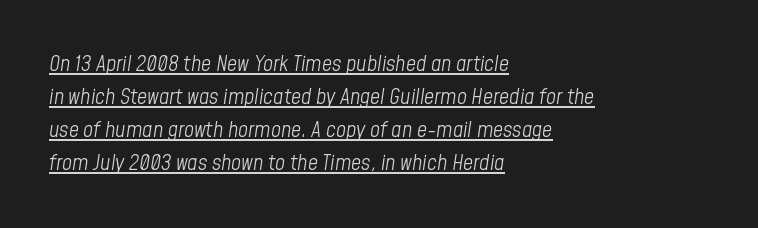
Q: Is the text bold? A: No.
Q: Is the text italic (slanted)? A: Yes, it leans right by about 8 degrees.
Q: Is the text underlined? A: Yes.
Q: How is the paragraph aligned? A: Left-aligned.
Q: Is the spacing between letters normal or unusually wide? A: Normal.
Q: Is the spacing between lines tight, normal or loose? A: Normal.
